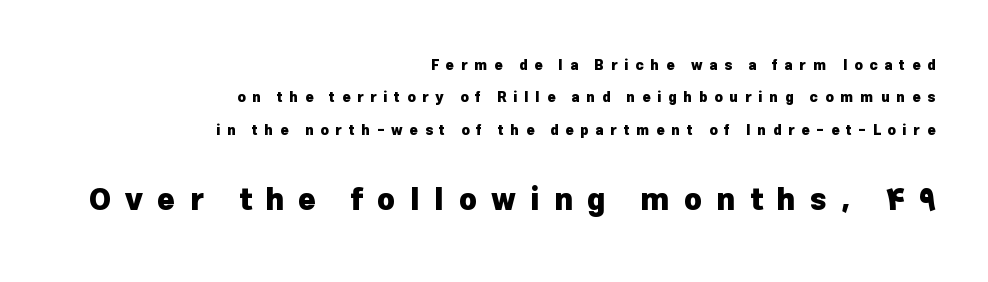
Glyph-to-glyph distance is far greater than everyday printed text. The line-height multiplier appears high, well above default. These lines are rendered in a variable-pitch font. Is the type bold? Yes — the strokes are clearly thick and heavy. The compositor pushed each line to the right boundary.
